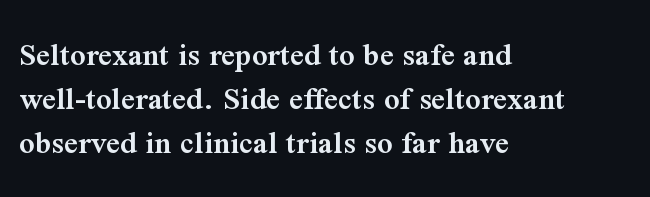
Spacing between characters is what you'd get straight out of the box. These lines carry some extra weight — a demibold, not a full bold. The passage is arranged the way most books set body copy — flush left. The specimen reads as upright at a glance.
